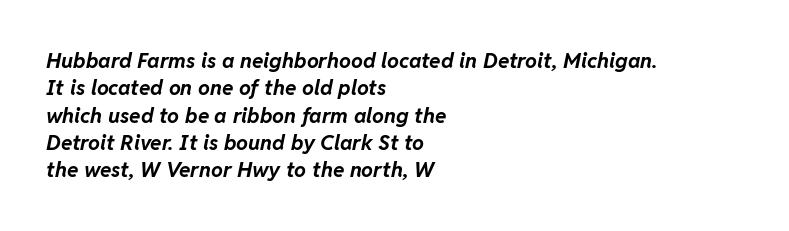
{"italic": "yes", "lean": "right", "slant_degrees": 11, "bold": "yes", "underline": "no", "align": "left", "line_spacing": "normal", "line_spacing_ratio": 1.3, "letter_spacing": "normal", "letter_spacing_em": 0.0, "glyph_px": 21}
